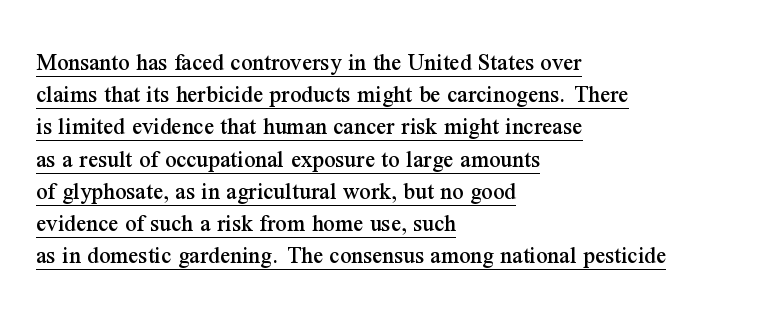
{"italic": "no", "underline": "yes", "align": "left", "line_spacing": "normal", "line_spacing_ratio": 1.29, "letter_spacing": "normal", "letter_spacing_em": 0.0, "glyph_px": 25}
